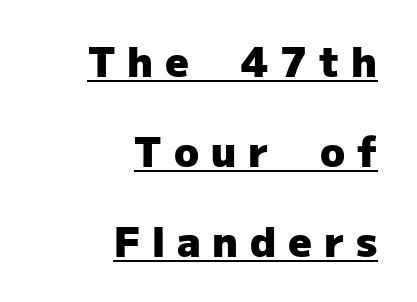
Q: Is the text bold? A: Yes.
Q: Is the text italic (slanted)? A: No, it is upright.
Q: Is the typeface a serif or a sans-serif typeface? A: Sans-serif.
Q: Is the text underlined? A: Yes.
Q: How is the paragraph aligned? A: Right-aligned.
Q: Is the spacing between letters normal or unusually wide? A: Unusually wide.
Q: Is the spacing between lines tight, normal or loose? A: Loose.
Q: Width (condensed, normal, or wide)? A: Normal.
Q: Stroke contrast? A: Low.
Q: x-height? A: Medium.
Q: Monospaced? A: No.
